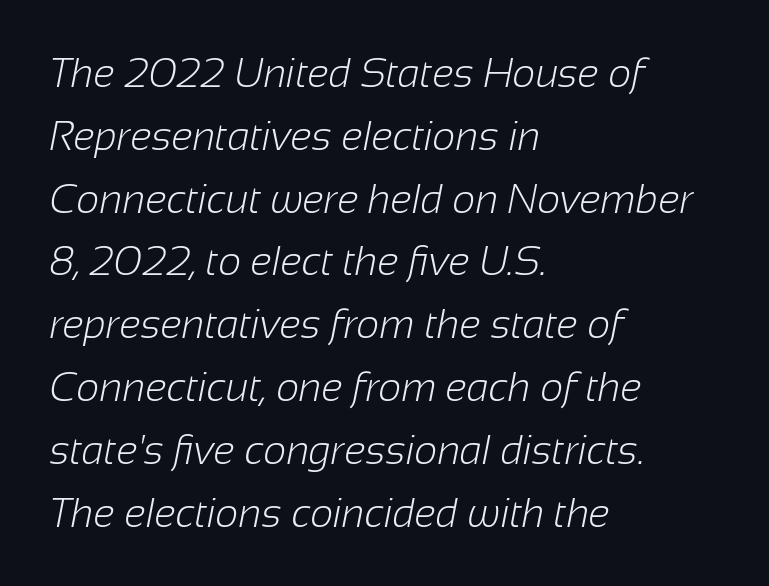
{"serif": "no", "bold": "no", "weight": "light", "width": "normal", "stroke_contrast": "low", "x_height": "medium", "monospaced": "no", "underline": "no", "align": "left", "line_spacing": "normal", "line_spacing_ratio": 1.57, "letter_spacing": "normal", "letter_spacing_em": 0.0, "glyph_px": 40}
